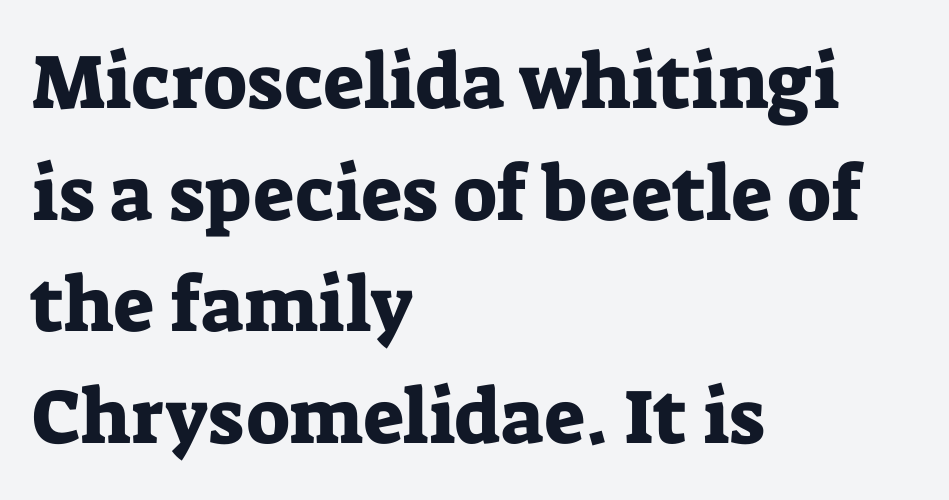
The image shows 77 px serif type, upright; set left-aligned, normal line spacing (1.45x), normal letter spacing, not underlined; low stroke contrast and a medium x-height.
